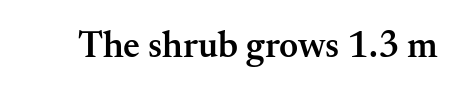
Q: Is the text bold? A: Semi-bold.
Q: Is the text italic (slanted)? A: No, it is upright.
Q: Is the typeface a serif or a sans-serif typeface? A: Serif.
Q: Is the text underlined? A: No.
Q: Is the spacing between letters normal or unusually wide? A: Normal.
Q: Width (condensed, normal, or wide)? A: Normal.
Q: Stroke contrast? A: Medium.
Q: x-height? A: Small.
Q: Monospaced? A: No.
